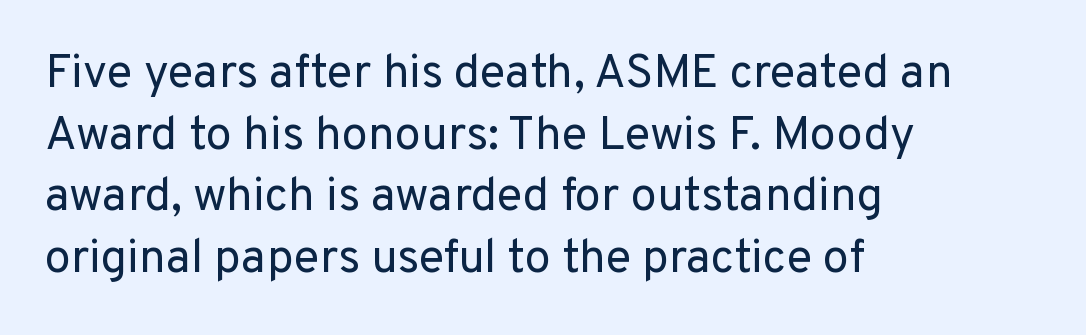
The rendering uses natural spacing where letterforms have individual widths. The axis of the letterforms is exactly vertical. A light-to-regular cut is what we see here. A normal amount of white space separates one row of letters from the next. Nothing unusual about the tracking: characters are spaced as the font intends.
